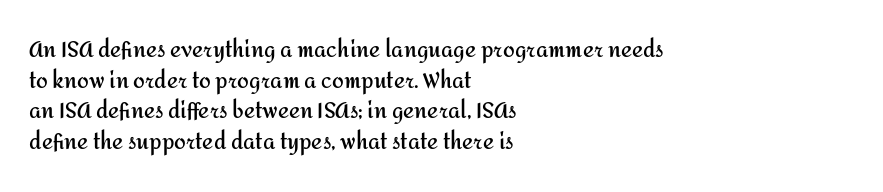
The image shows 21 px bold type, upright; set left-aligned, normal line spacing (1.46x), normal letter spacing, not underlined.
